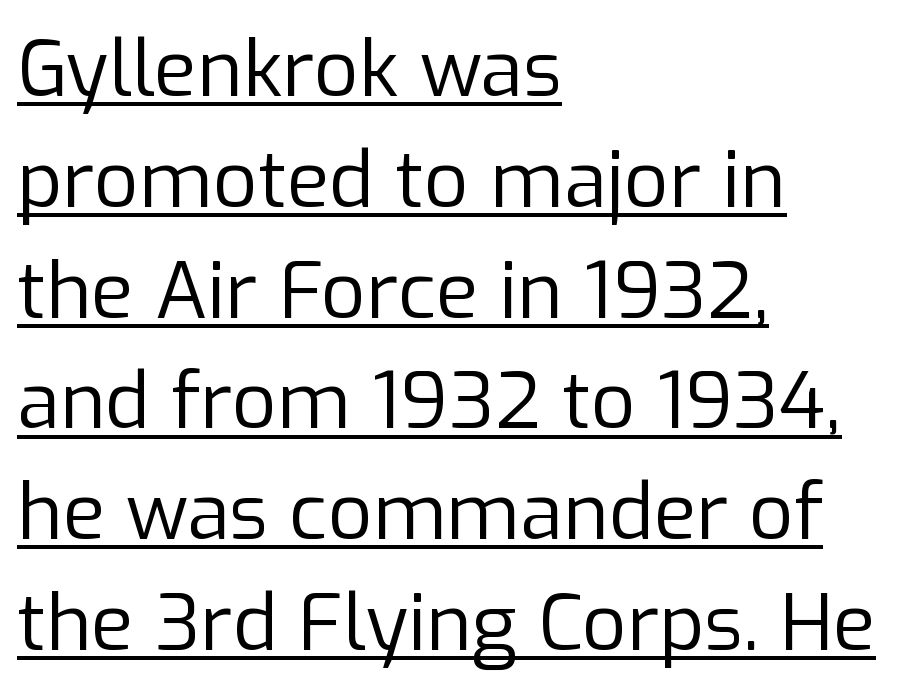
{"serif": "no", "italic": "no", "bold": "no", "weight": "regular", "width": "normal", "stroke_contrast": "low", "x_height": "medium", "monospaced": "no", "underline": "yes", "align": "left", "line_spacing": "normal", "line_spacing_ratio": 1.42, "letter_spacing": "normal", "letter_spacing_em": 0.0, "glyph_px": 78}
